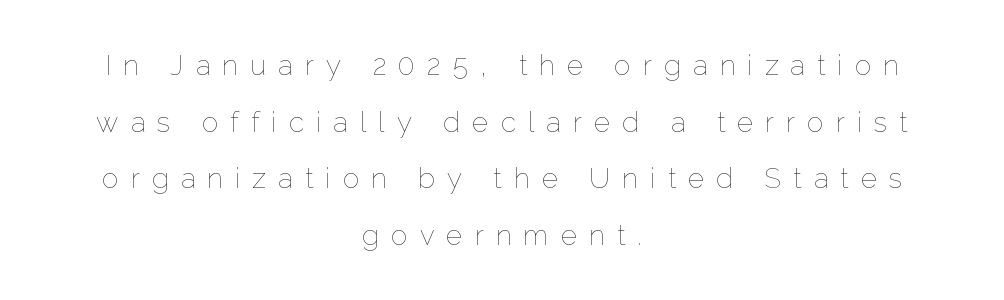
Here the glyphs are tracked loosely, breaking word shapes into spaced letters. Visually the block forms a symmetrical silhouette, jagged on both flanks. The passage shown is typed in a proportional face where columns would drift. Airy leading.
